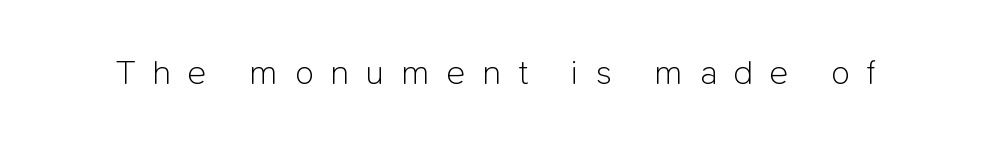
The image shows 35 px light sans-serif type, upright; set unusually wide letter spacing (+0.48 em), not underlined; low stroke contrast and a medium x-height.
